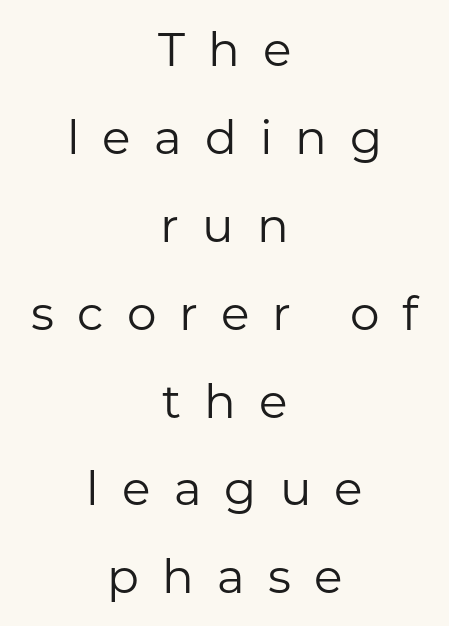
Note the varied advance widths — an 'i' is clearly narrower than an 'm'. If you folded the block vertically in half, each line would mirror itself in length. To sum up the face: it is a sans, with no serifs. Letters have the restrained weight of plain body copy at most.
